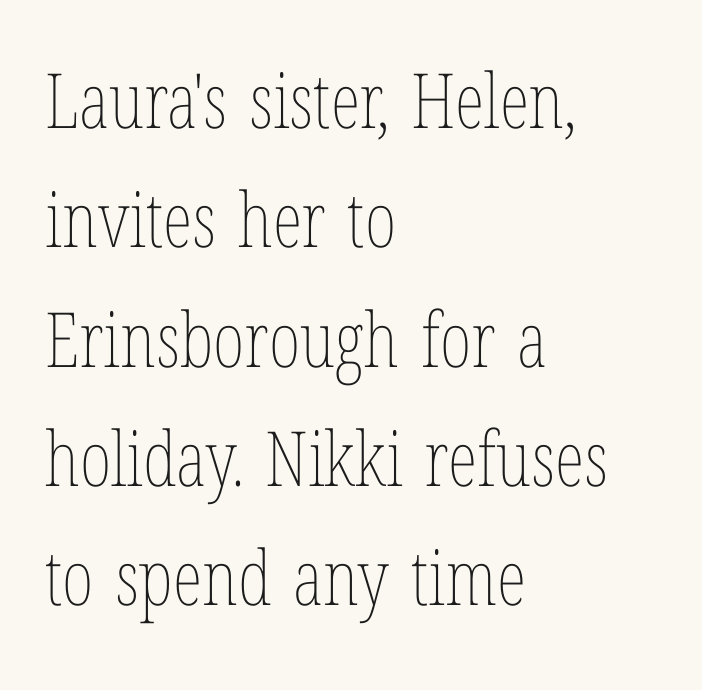
The image shows 76 px thin, condensed type, upright; set left-aligned, normal line spacing (1.57x), normal letter spacing, not underlined; low stroke contrast and a medium x-height.
